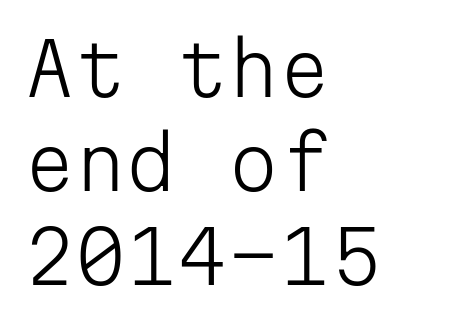
The image shows 73 px light sans-serif type, upright, monospaced; set left-aligned, normal line spacing (1.29x), normal letter spacing, not underlined; low stroke contrast and a medium x-height.
